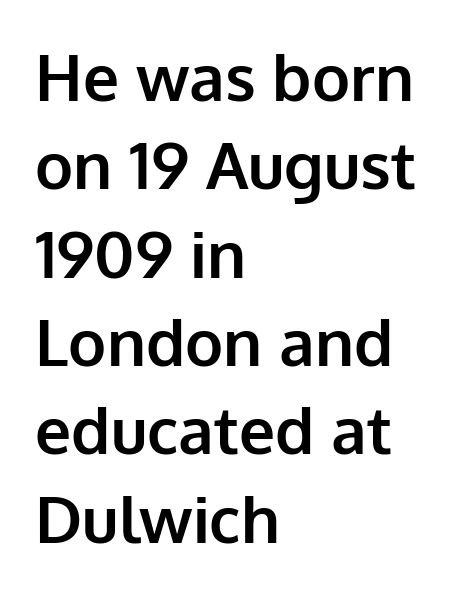
This block has exactly the height ordinary leading produces. Observe the absence of serifs on each vertical stroke in this sample. Notice how the stems are strictly vertical — no italics here. The paragraph has a hard left edge and a soft right edge.
